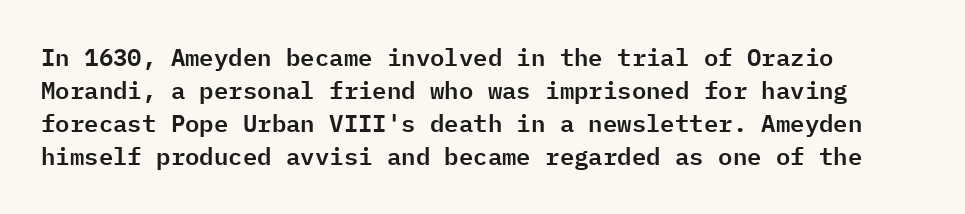
The lines are quadded left. Does extra space separate the letters? No, they use regular spacing. Tall strokes in this sample are plumb rather than angled. Notice how descenders clear the ascenders below comfortably — that's standard leading. This rendering features lettering with no underline.
